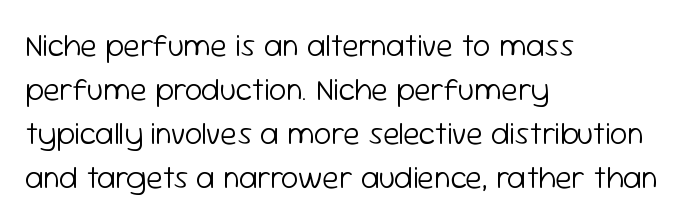
The image shows 31 px light sans-serif type, upright; set left-aligned, normal line spacing (1.42x), normal letter spacing, not underlined; low stroke contrast and a medium x-height.
